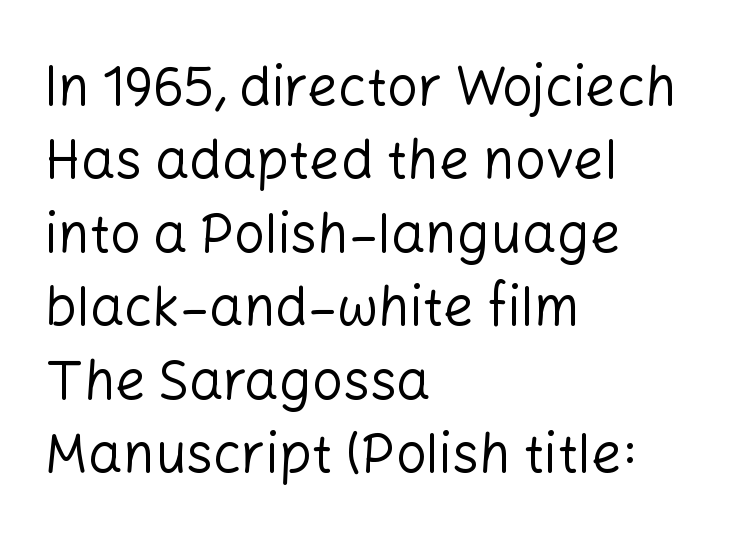
Q: Is the text bold? A: No.
Q: Is the text italic (slanted)? A: No, it is upright.
Q: Is the typeface a serif or a sans-serif typeface? A: Sans-serif.
Q: Is the text underlined? A: No.
Q: How is the paragraph aligned? A: Left-aligned.
Q: Is the spacing between letters normal or unusually wide? A: Normal.
Q: Is the spacing between lines tight, normal or loose? A: Normal.
Q: Width (condensed, normal, or wide)? A: Normal.
Q: Stroke contrast? A: Low.
Q: x-height? A: Medium.
Q: Monospaced? A: No.
